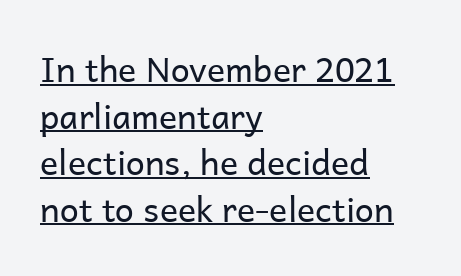
Nope, no serifs anywhere on these letters. Like a heading marked for emphasis, these lines bear an underscore. No letter is thick-stroked: the sample isn't bold. Normally led — the rows are evenly, conventionally spaced. The rendering keeps characters at their native spacing.
